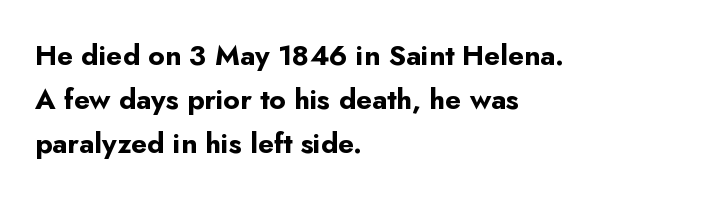
If you drew a line through each stem, it would be perfectly vertical. Visually the block forms a straight wall on the left and a jagged coastline on the right. Honestly, the row spacing looks completely unremarkable. Do the characters align in a grid? No, the font is proportional.
